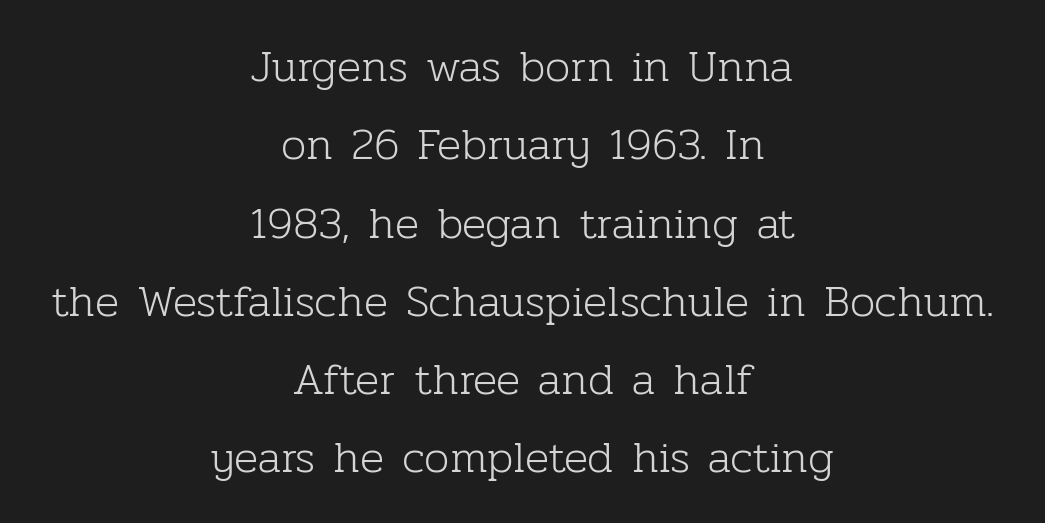
Q: Is the text bold? A: No.
Q: Is the text italic (slanted)? A: No, it is upright.
Q: Is the typeface a serif or a sans-serif typeface? A: Serif.
Q: Is the text underlined? A: No.
Q: How is the paragraph aligned? A: Centered.
Q: Is the spacing between letters normal or unusually wide? A: Normal.
Q: Width (condensed, normal, or wide)? A: Normal.
Q: Stroke contrast? A: Low.
Q: x-height? A: Medium.
Q: Monospaced? A: No.
